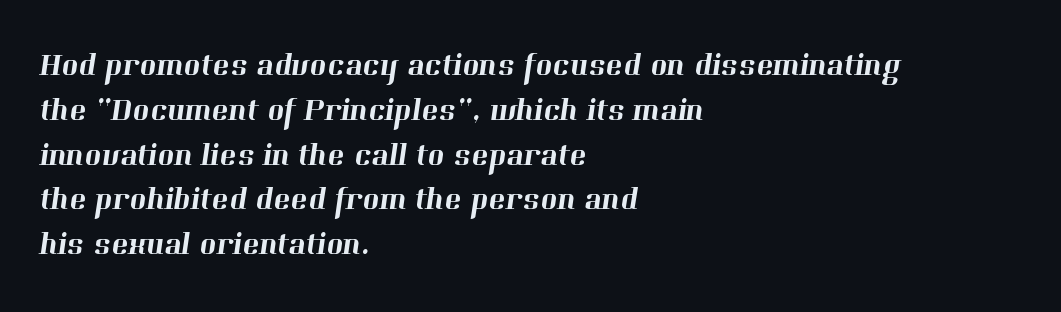
The image shows 32 px serif type; set left-aligned, normal line spacing (1.4x), normal letter spacing, not underlined; high stroke contrast and a medium x-height.
